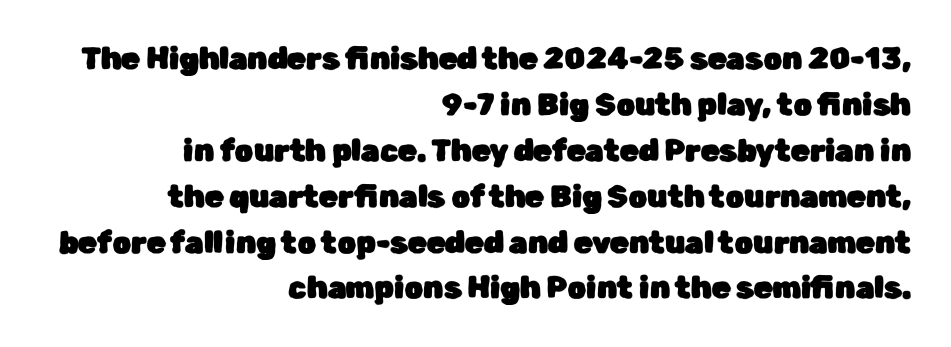
Q: Is the text italic (slanted)? A: No, it is upright.
Q: Is the typeface a serif or a sans-serif typeface? A: Sans-serif.
Q: Is the text underlined? A: No.
Q: How is the paragraph aligned? A: Right-aligned.
Q: Is the spacing between letters normal or unusually wide? A: Normal.
Q: Is the spacing between lines tight, normal or loose? A: Normal.
Q: Width (condensed, normal, or wide)? A: Normal.
Q: Stroke contrast? A: Low.
Q: x-height? A: Medium.
Q: Monospaced? A: No.
